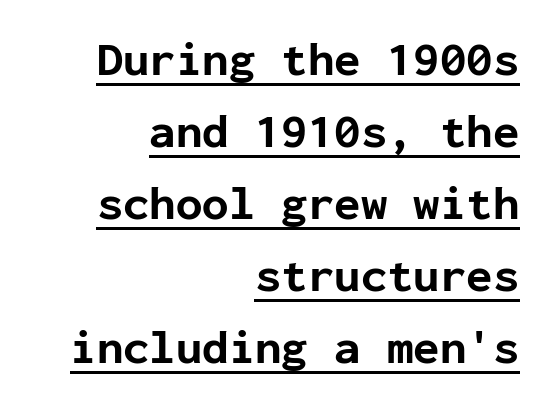
The image shows 48 px bold sans-serif type, upright, monospaced; set right-aligned, normal line spacing (1.5x), normal letter spacing, underlined; low stroke contrast and a medium x-height.
